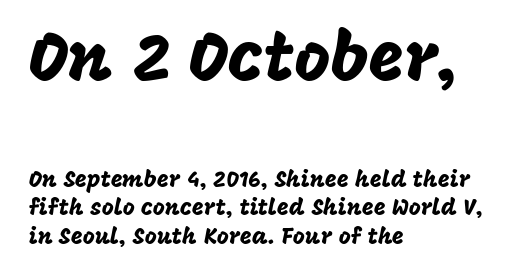
The image shows 69 px sans-serif type; set left-aligned, line spacing 1.23x, normal letter spacing, not underlined; the first (top) block is 3.0x larger; low stroke contrast and a large x-height.
